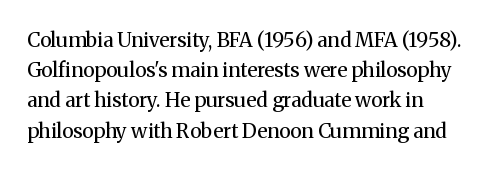
{"italic": "no", "bold": "no", "underline": "no", "align": "left", "line_spacing": "normal", "line_spacing_ratio": 1.51, "letter_spacing": "normal", "letter_spacing_em": 0.0, "glyph_px": 20}
